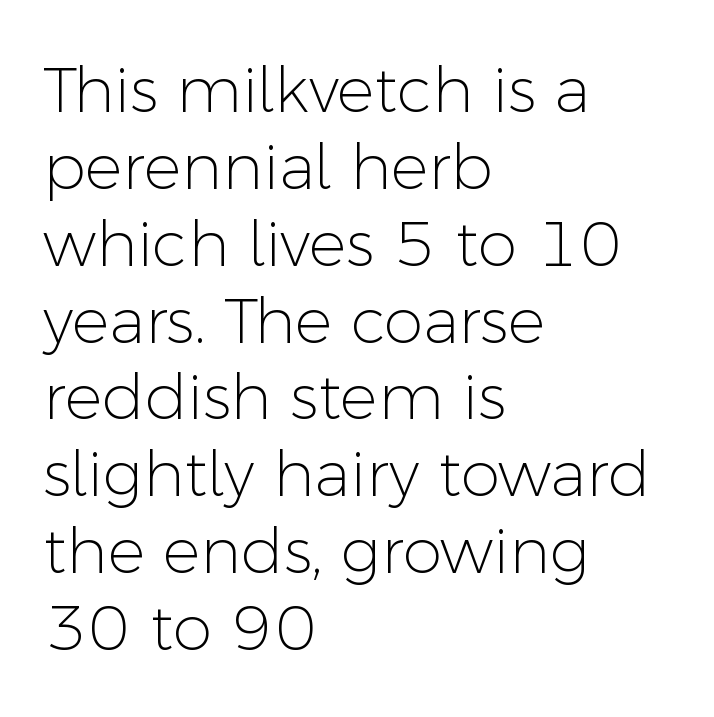
Every row of glyphs begins at an identical x-position on the left. The passage shown is not underscored anywhere. In terms of posture, this sample is upright. Note: no serifs on the glyphs. Think of a printed novel: that variable character pitch is what you see here. The type is set solid horizontally, with unmodified tracking.
